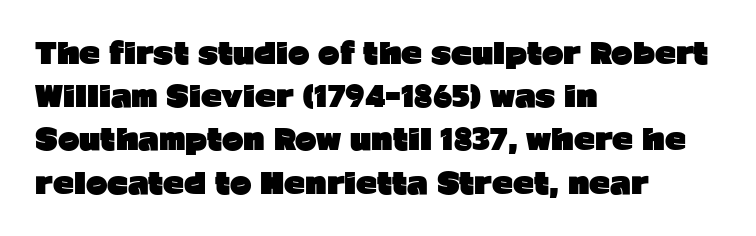
The zone under the glyphs is completely vacant. Ordinary non-slanted type is in use. Looks like regular typesetting: each glyph gets only the width it needs. The letters carry no serifs — their stems end cleanly without finishing strokes. The lines are quadded left.
